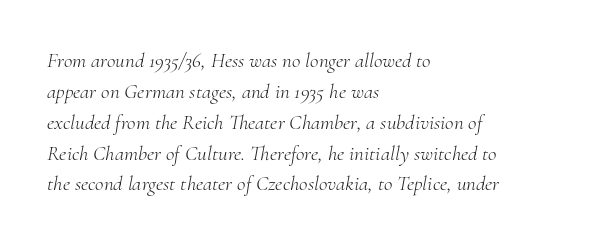
The image shows 21 px text type, italic (leaning right); set left-aligned, normal line spacing (1.47x), normal letter spacing, not underlined.
